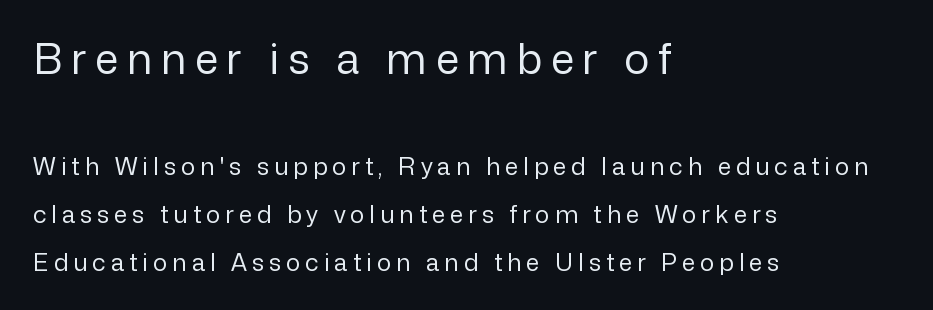
The image shows 42 px regular-weight sans-serif type, upright; set left-aligned, loose line spacing (2.0x), unusually wide letter spacing (+0.21 em), not underlined; the first (top) block is 1.75x larger; low stroke contrast and a medium x-height.
